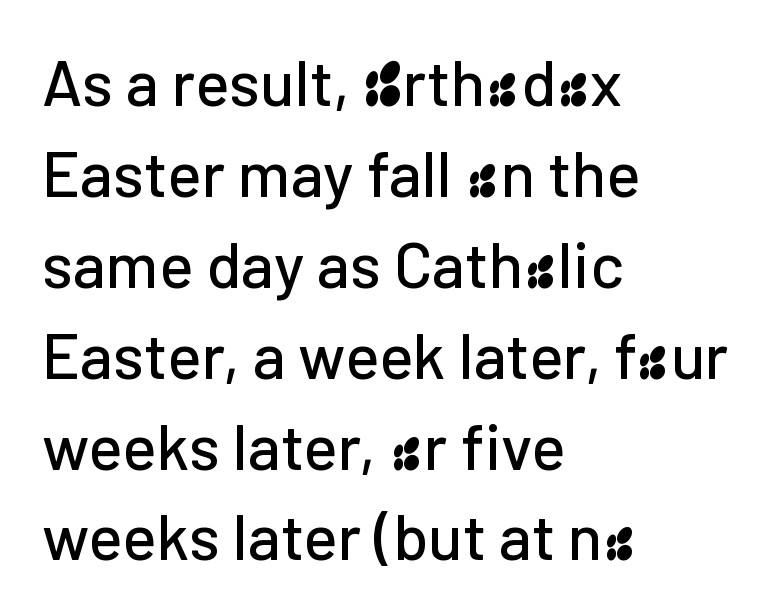
Teacher's note: observe the even left margin — that is flush-left alignment. Does extra space separate the letters? No, they use regular spacing. Do the letters lean? They stand straight. Baseline-to-baseline distance is the conventional proportion of letter height. I'd call this a sans setting — the letters go barefoot.
